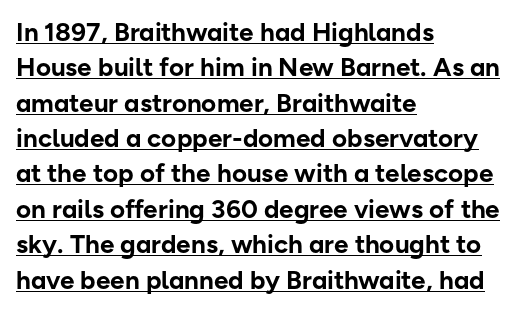
The image shows 26 px bold type, upright; set left-aligned, normal line spacing (1.36x), normal letter spacing, underlined.
